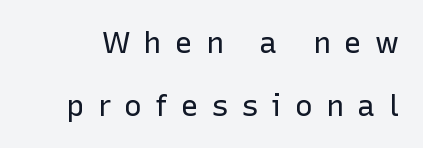
Q: Is the text bold? A: No.
Q: Is the text italic (slanted)? A: No, it is upright.
Q: Is the typeface a serif or a sans-serif typeface? A: Sans-serif.
Q: Is the text underlined? A: No.
Q: Is the spacing between letters normal or unusually wide? A: Unusually wide.
Q: Is the spacing between lines tight, normal or loose? A: Loose.
Q: Width (condensed, normal, or wide)? A: Normal.
Q: Stroke contrast? A: Low.
Q: x-height? A: Medium.
Q: Monospaced? A: No.
